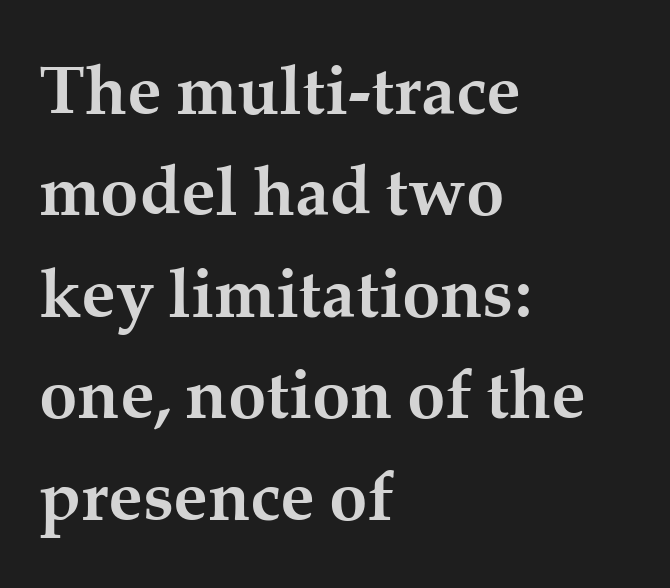
This is the regular roman posture of the typeface. Normally led — the rows are evenly, conventionally spaced. The ragged edge is on the right, which tells us the setting is flush left. This sample uses plain, unmodified letter spacing.
